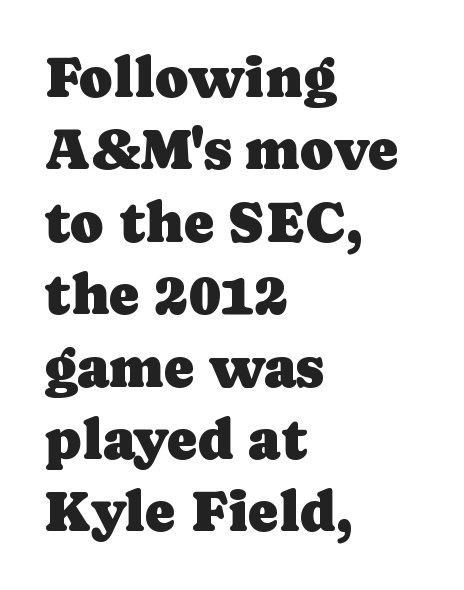
{"serif": "yes", "italic": "no", "width": "normal", "stroke_contrast": "low", "x_height": "medium", "monospaced": "no", "underline": "no", "align": "left", "line_spacing": "normal", "line_spacing_ratio": 1.27, "letter_spacing": "normal", "letter_spacing_em": 0.0, "glyph_px": 57}
